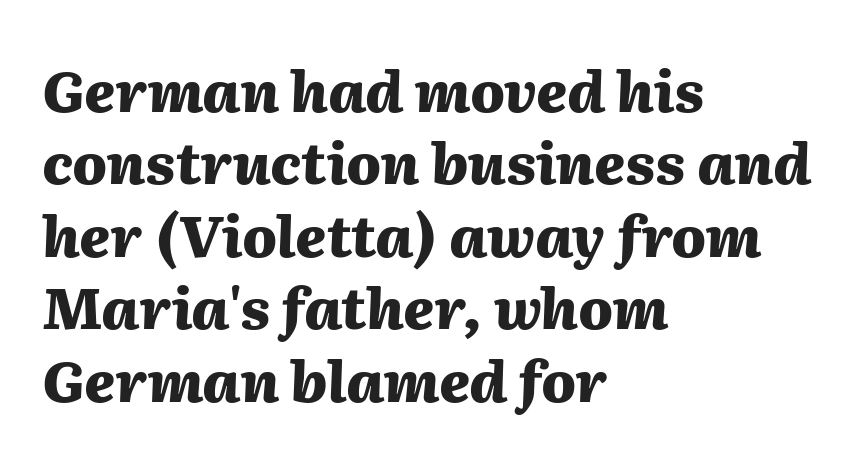
Strokes here are thick enough to call this a true bold. Style check: oblique. Students, note that the glyphs here touch the page at normal intervals. The passage shown is not underscored anywhere. One-word summary of the alignment: left. The block of text has a typical density, with ordinary space between rows.
